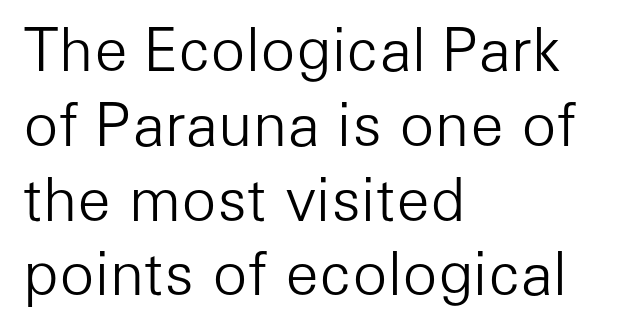
Q: Is the text bold? A: No.
Q: Is the text italic (slanted)? A: No, it is upright.
Q: Is the typeface a serif or a sans-serif typeface? A: Sans-serif.
Q: Is the text underlined? A: No.
Q: How is the paragraph aligned? A: Left-aligned.
Q: Is the spacing between letters normal or unusually wide? A: Normal.
Q: Is the spacing between lines tight, normal or loose? A: Normal.
Q: Width (condensed, normal, or wide)? A: Normal.
Q: Stroke contrast? A: Low.
Q: x-height? A: Medium.
Q: Monospaced? A: No.
